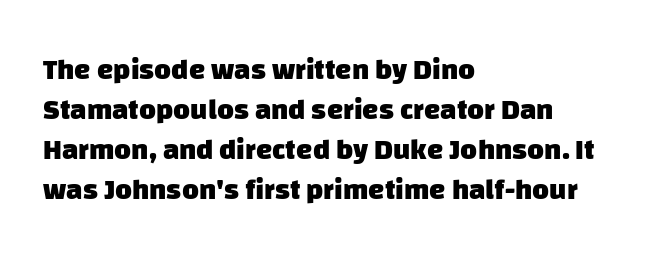
Are there feet on the stems? There aren't — it's a sans. Rows of type keep a routine distance in the vertical direction. Set as a true bold cut, around the 700 mark. Line beginnings align vertically; line endings do not. The gap between lines stays unmarked.
